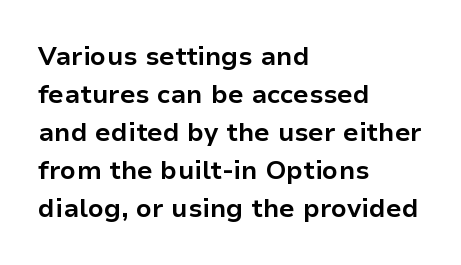
{"italic": "no", "bold": "yes", "underline": "no", "align": "left", "line_spacing": "normal", "line_spacing_ratio": 1.46, "letter_spacing": "normal", "letter_spacing_em": 0.0, "glyph_px": 26}
